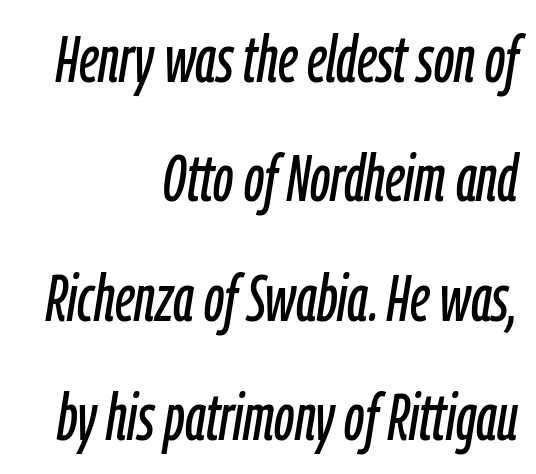
The image shows 66 px condensed type, italic (leaning right); set right-aligned, line spacing 1.81x, normal letter spacing, not underlined; low stroke contrast and a medium x-height.
